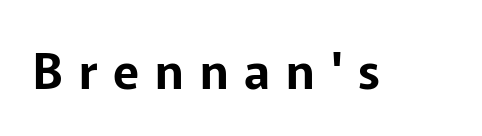
The image shows 48 px sans-serif type, upright; set unusually wide letter spacing (+0.33 em), not underlined; low stroke contrast and a medium x-height.
